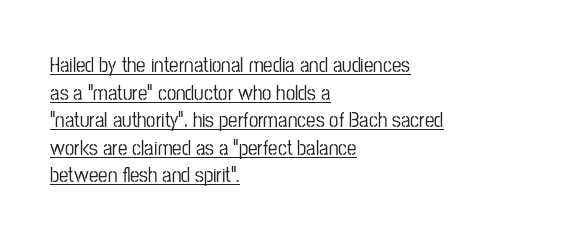
Q: Is the text italic (slanted)? A: No, it is upright.
Q: Is the text underlined? A: Yes.
Q: How is the paragraph aligned? A: Left-aligned.
Q: Is the spacing between letters normal or unusually wide? A: Normal.
Q: Is the spacing between lines tight, normal or loose? A: Normal.
